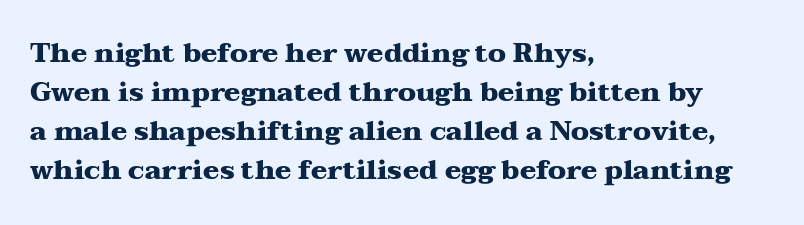
{"italic": "no", "bold": "yes", "underline": "no", "align": "left", "line_spacing": "normal", "line_spacing_ratio": 1.45, "letter_spacing": "normal", "letter_spacing_em": 0.0, "glyph_px": 27}
